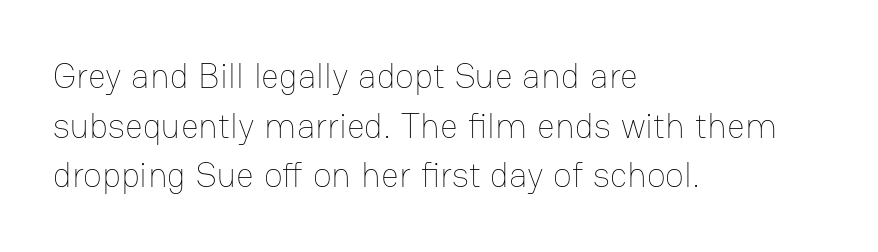
{"italic": "no", "bold": "no", "weight": "thin", "width": "normal", "stroke_contrast": "low", "x_height": "medium", "monospaced": "no", "underline": "no", "align": "left", "line_spacing": "normal", "line_spacing_ratio": 1.42, "letter_spacing": "normal", "letter_spacing_em": 0.0, "glyph_px": 35}
